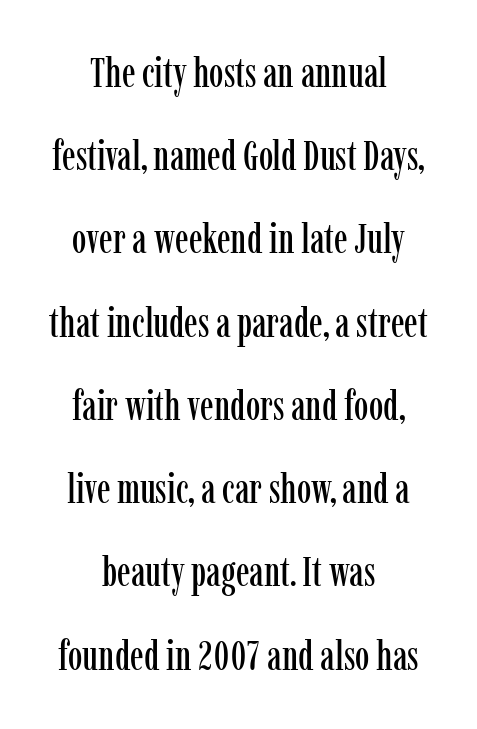
The image shows 41 px condensed serif type, upright; set centered, loose line spacing (2.03x), normal letter spacing, not underlined; low stroke contrast and a medium x-height.
